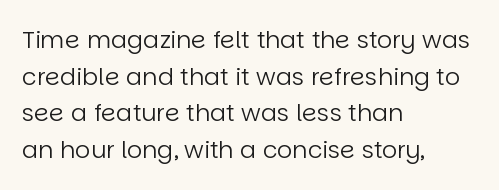
Standard letterfit; no display-style spreading of the glyphs. No chunkiness to these letters — they're not bold. This is roman type, the default non-slanted kind. Does the copy run flush right? No — it runs flush left.
